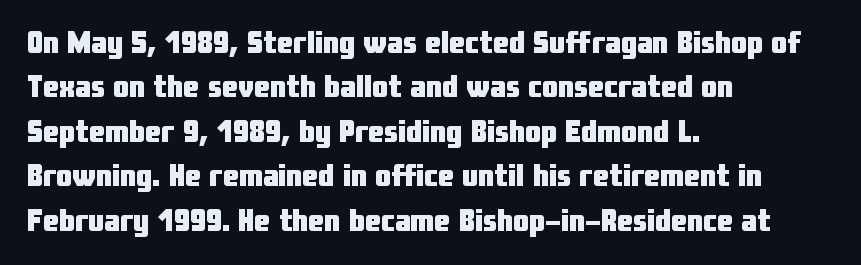
{"serif": "no", "italic": "no", "bold": "yes", "weight": "heavy", "width": "condensed", "stroke_contrast": "low", "x_height": "medium", "monospaced": "no", "underline": "no", "align": "left", "line_spacing": "normal", "line_spacing_ratio": 1.39, "letter_spacing": "normal", "letter_spacing_em": 0.0, "glyph_px": 32}
